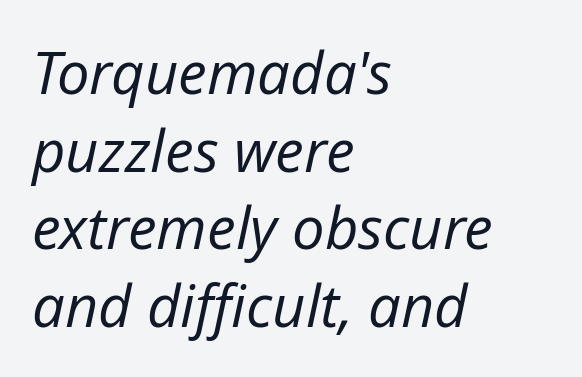
{"italic": "yes", "lean": "right", "slant_degrees": 12, "bold": "no", "weight": "regular", "width": "normal", "stroke_contrast": "low", "x_height": "medium", "monospaced": "no", "underline": "no", "align": "left", "line_spacing": "normal", "line_spacing_ratio": 1.34, "letter_spacing": "normal", "letter_spacing_em": 0.0, "glyph_px": 58}
